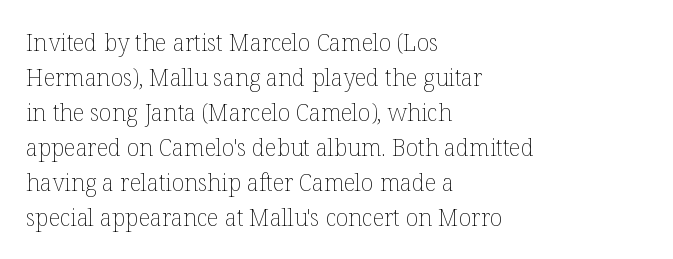
Weight: not bold — regular or lighter. The typesetter chose a ragged-right arrangement here. Each new line begins a customary step beneath the previous one. You could call the tracking neutral — neither tight nor loose. Only glyphs here, with clear space below each row. You can tell it's not italic because the verticals are truly vertical.
